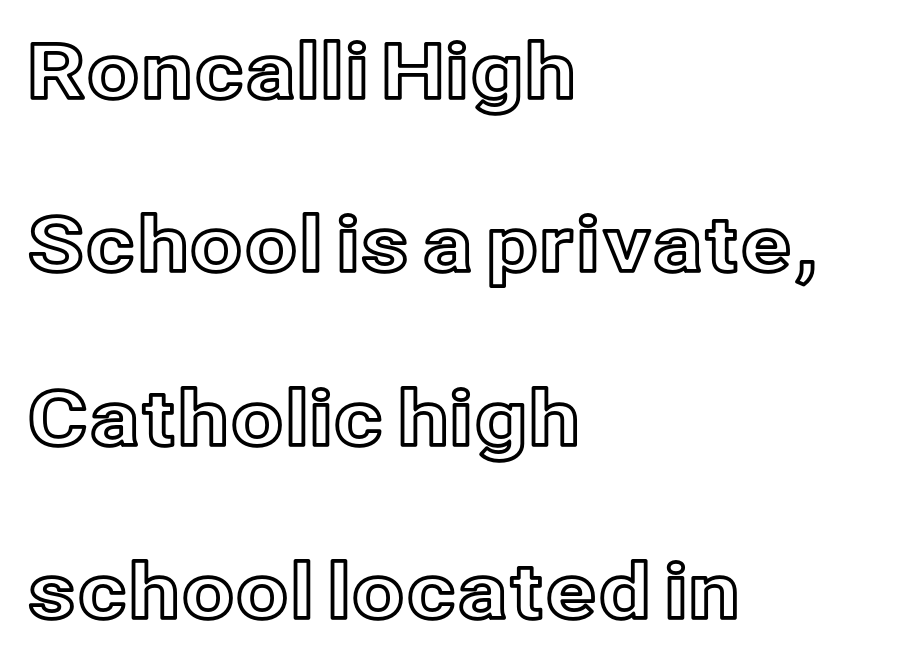
The image shows 76 px text type, upright; set left-aligned, loose line spacing (2.28x), normal letter spacing, not underlined; a medium x-height.
